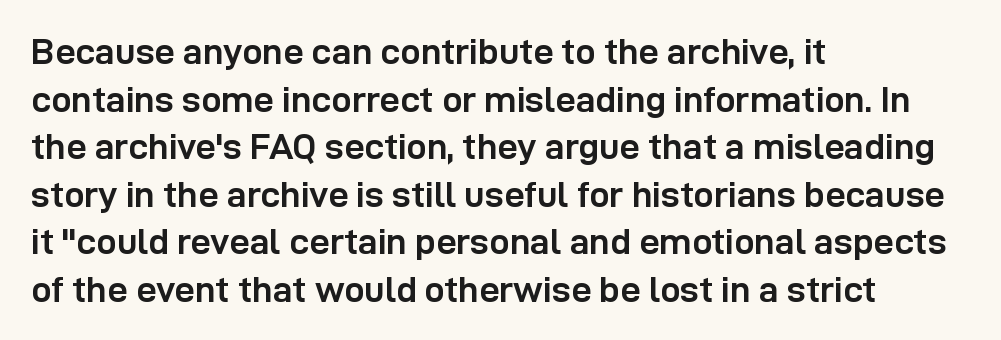
A dark, heavy texture on the line: the type is bold. Horizontal bands of white between lines are of average thickness. Is the letter spacing exaggerated? No — it looks like the ordinary default. All the whitespace from short lines collects on the right. In terms of posture, this sample is upright.
